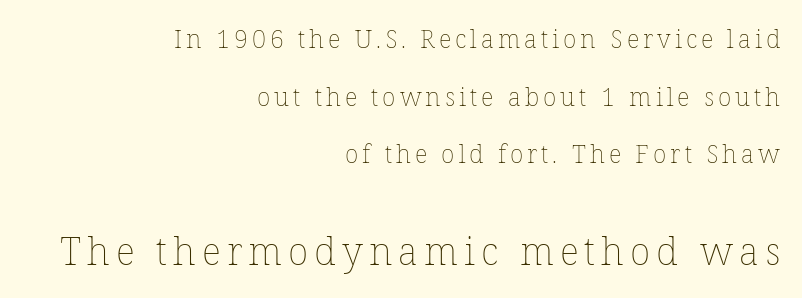
Q: Is the text bold? A: No.
Q: Is the text italic (slanted)? A: No, it is upright.
Q: Is the text underlined? A: No.
Q: How is the paragraph aligned? A: Right-aligned.
Q: Is the spacing between lines tight, normal or loose? A: Loose.
Q: Which block of text is set in a larger size, the first (top) or the second (bottom)? A: The second (bottom) one.
Q: Width (condensed, normal, or wide)? A: Normal.
Q: Stroke contrast? A: Low.
Q: x-height? A: Medium.
Q: Monospaced? A: No.
